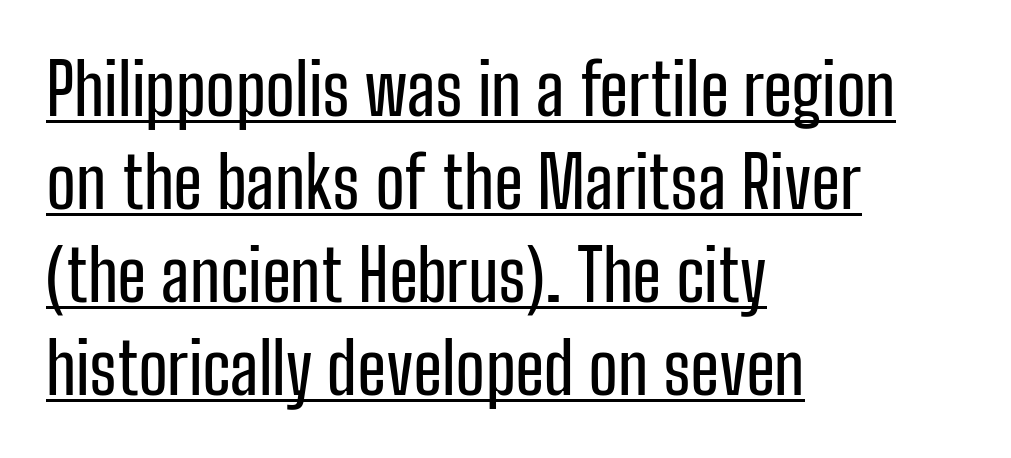
Q: Is the text italic (slanted)? A: No, it is upright.
Q: Is the typeface a serif or a sans-serif typeface? A: Sans-serif.
Q: Is the text underlined? A: Yes.
Q: How is the paragraph aligned? A: Left-aligned.
Q: Is the spacing between letters normal or unusually wide? A: Normal.
Q: Is the spacing between lines tight, normal or loose? A: Normal.
Q: Width (condensed, normal, or wide)? A: Condensed.
Q: Stroke contrast? A: Low.
Q: x-height? A: Medium.
Q: Monospaced? A: No.
